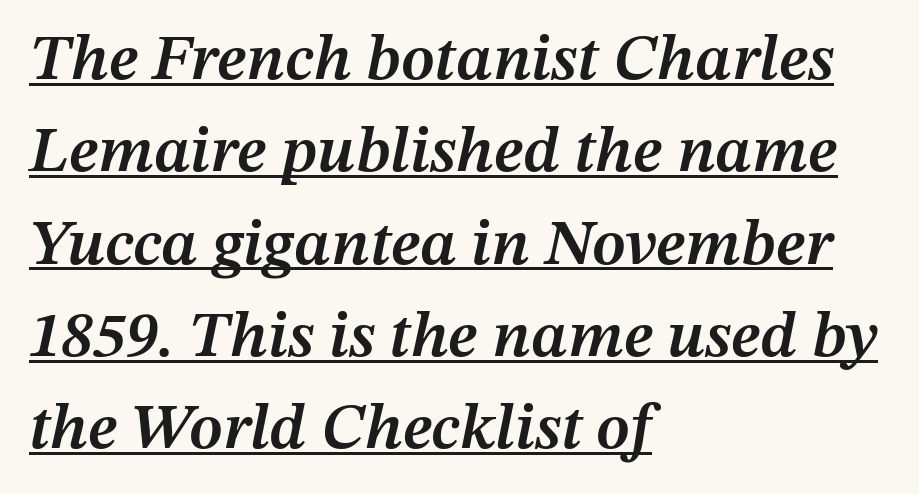
The image shows 65 px semibold type, italic (leaning right); set left-aligned, normal line spacing (1.42x), normal letter spacing, underlined; medium stroke contrast and a medium x-height.
